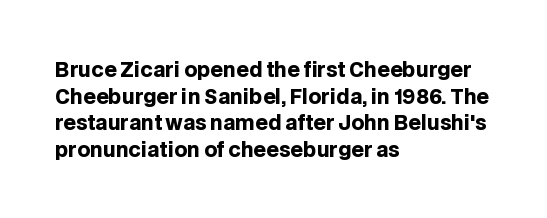
Q: Is the text bold? A: Yes.
Q: Is the text italic (slanted)? A: No, it is upright.
Q: Is the text underlined? A: No.
Q: How is the paragraph aligned? A: Left-aligned.
Q: Is the spacing between letters normal or unusually wide? A: Normal.
Q: Is the spacing between lines tight, normal or loose? A: Normal.
